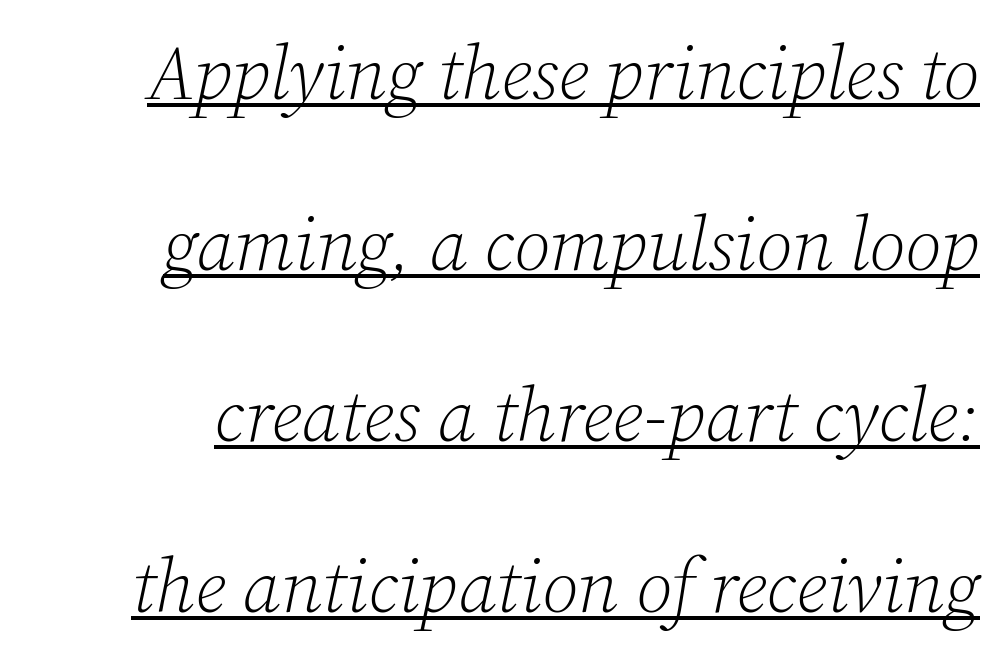
The image shows 76 px light serif type, italic (leaning right); set loose line spacing (2.25x), normal letter spacing, underlined; low stroke contrast and a medium x-height.
